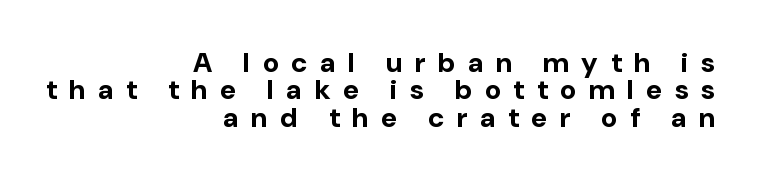
Students, observe: this is what under-led, compact text looks like. Underline: absent. Check where the strokes stop: nothing finishes them off — pure sans. How are the letters spaced? Widely, with obvious added tracking. Look at the stroke-to-counter ratio: heavy, a bold. Typeset ragged left — the right edge is the straight one.
